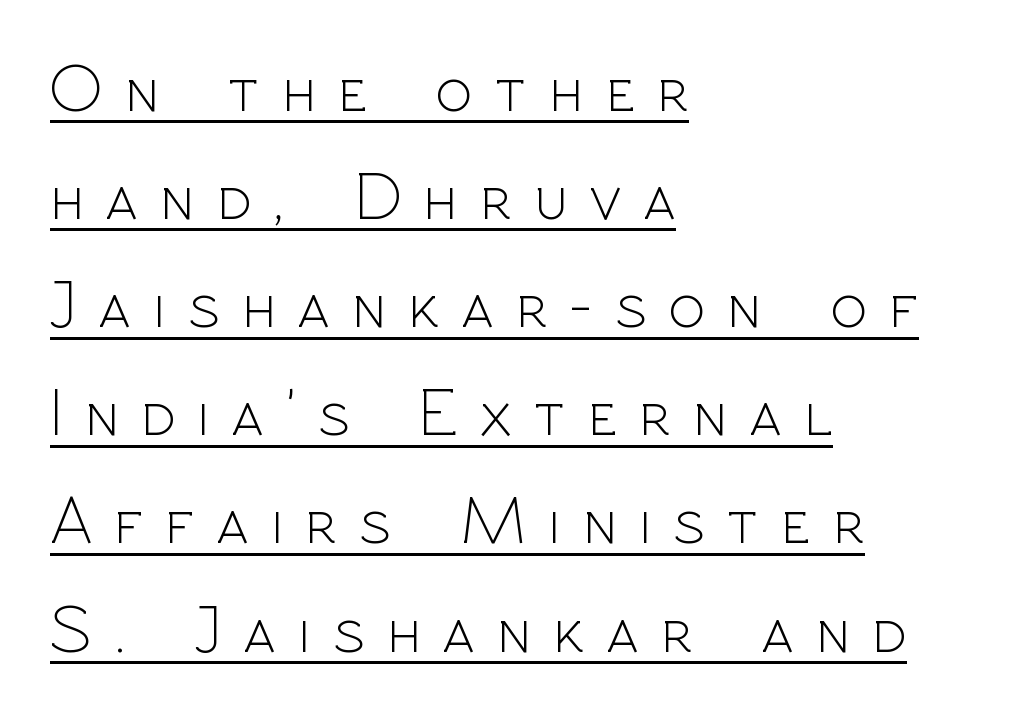
Q: Is the text bold? A: No.
Q: Is the text italic (slanted)? A: No, it is upright.
Q: Is the typeface a serif or a sans-serif typeface? A: Sans-serif.
Q: Is the text underlined? A: Yes.
Q: How is the paragraph aligned? A: Left-aligned.
Q: Is the spacing between letters normal or unusually wide? A: Unusually wide.
Q: Is the spacing between lines tight, normal or loose? A: Normal.
Q: Width (condensed, normal, or wide)? A: Normal.
Q: x-height? A: Medium.
Q: Monospaced? A: No.
